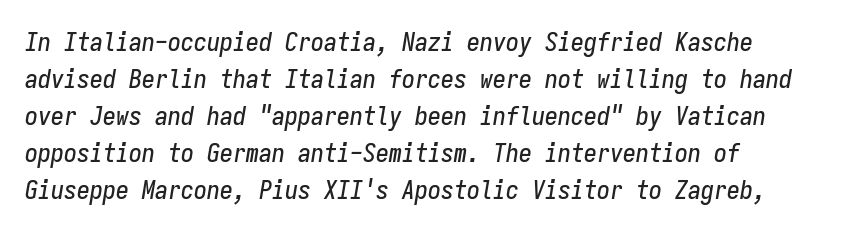
{"italic": "yes", "lean": "right", "slant_degrees": 9, "underline": "no", "align": "left", "line_spacing": "normal", "line_spacing_ratio": 1.42, "letter_spacing": "normal", "letter_spacing_em": 0.0, "glyph_px": 26}
